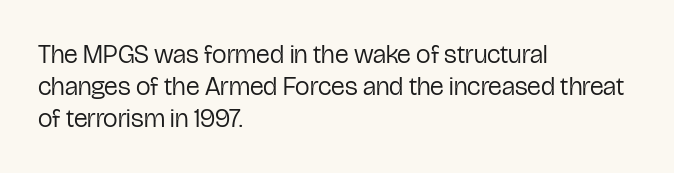
{"italic": "no", "bold": "no", "underline": "no", "align": "left", "line_spacing_ratio": 1.23, "letter_spacing": "normal", "letter_spacing_em": 0.0, "glyph_px": 26}
